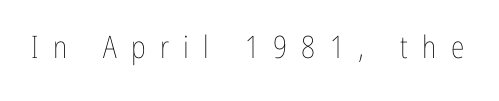
Q: Is the text bold? A: No.
Q: Is the text italic (slanted)? A: No, it is upright.
Q: Is the text underlined? A: No.
Q: Is the spacing between letters normal or unusually wide? A: Unusually wide.
Q: Width (condensed, normal, or wide)? A: Condensed.
Q: Stroke contrast? A: Low.
Q: x-height? A: Medium.
Q: Monospaced? A: No.
